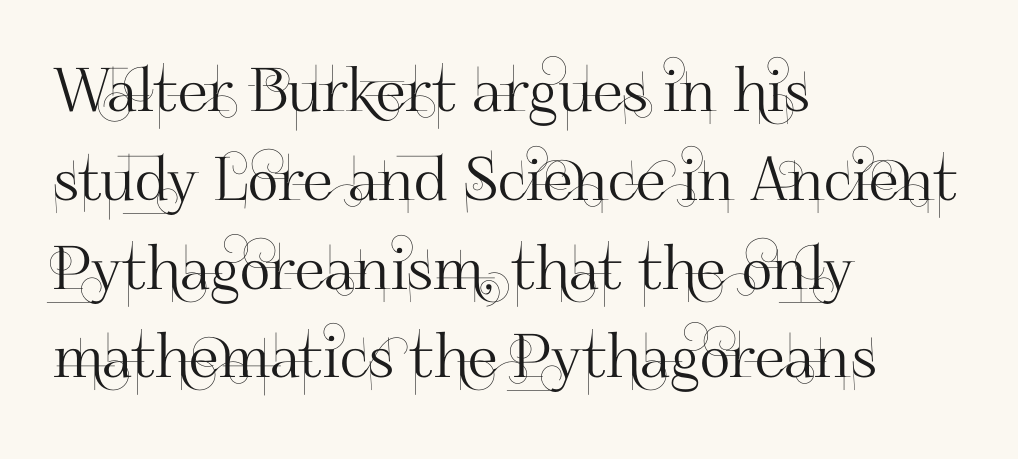
It's the straight-up-and-down kind of type. In terms of letterform style, serifs are entirely absent. Line beginnings align vertically; line endings do not. The space beneath each line is pristine and unruled. Character widths vary here, with narrow letters taking less room than wide ones.
